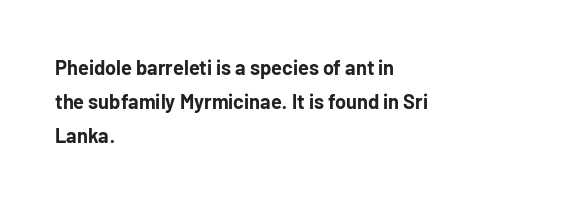
{"italic": "no", "bold": "yes", "underline": "no", "align": "left", "line_spacing_ratio": 1.71, "letter_spacing": "normal", "letter_spacing_em": 0.0, "glyph_px": 20}
